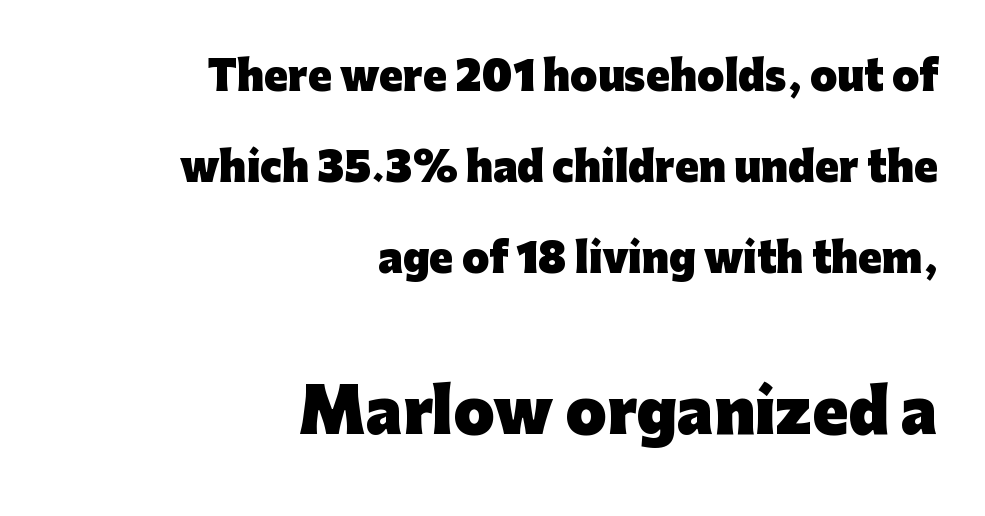
A student would call this right alignment; a typographer would say flush right, rag left. How are the letters spaced? Ordinarily, with no added tracking. The letters advance in unequal steps, a hallmark of proportional type. The emphasis by scale lands on block number two, below. Do the letters lean? They stand straight.
